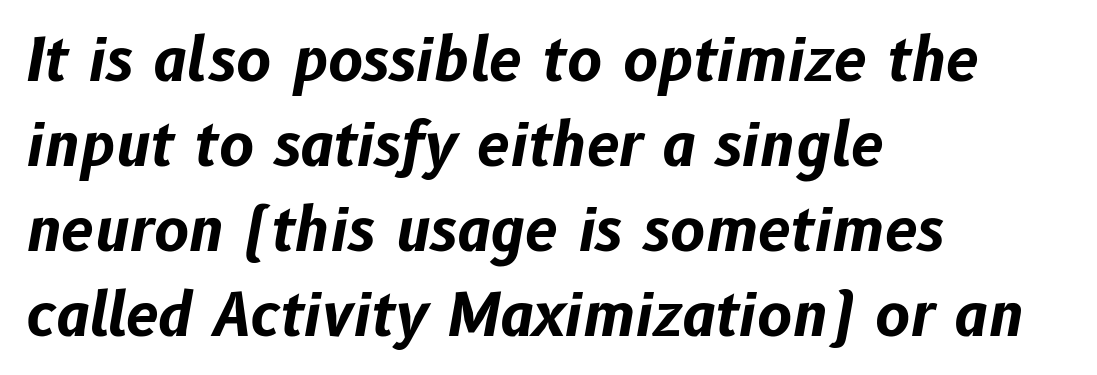
The image shows 59 px bold type, italic (leaning right); set left-aligned, normal line spacing (1.44x), normal letter spacing, not underlined; low stroke contrast and a medium x-height.
